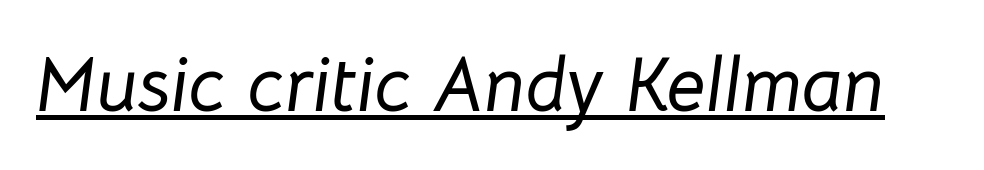
There is no visible air inserted between adjacent glyphs. A rule runs beneath these lines of type. Each letter keeps its own natural width here, so spacing adapts to shape. The typography opts for an oblique posture over an upright one.
